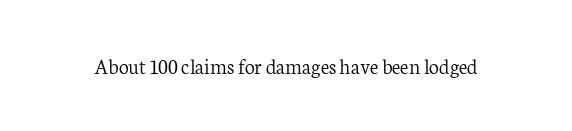
The image shows 22 px text type, upright; set normal letter spacing, not underlined.
